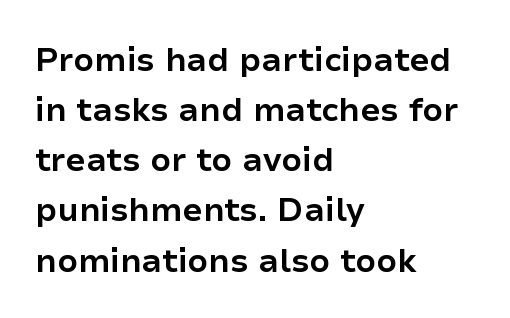
Q: Is the text bold? A: Yes.
Q: Is the text italic (slanted)? A: No, it is upright.
Q: Is the typeface a serif or a sans-serif typeface? A: Sans-serif.
Q: Is the text underlined? A: No.
Q: How is the paragraph aligned? A: Left-aligned.
Q: Is the spacing between letters normal or unusually wide? A: Normal.
Q: Is the spacing between lines tight, normal or loose? A: Normal.
Q: Width (condensed, normal, or wide)? A: Normal.
Q: Stroke contrast? A: Low.
Q: x-height? A: Medium.
Q: Monospaced? A: No.
